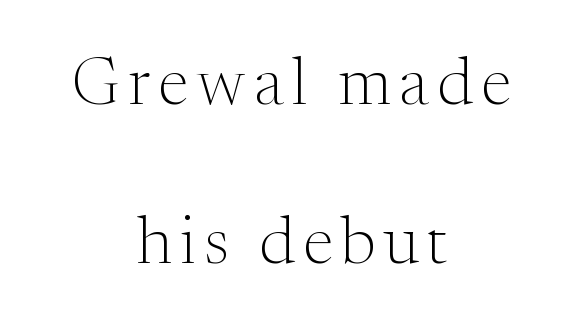
Unmarked baselines from the first word to the last. Neither beginnings nor endings align; midpoints do. Old-style or modern, the face here clearly has serifs. Line spacing here is loose. You could not count columns in this text — the font is proportionally spaced.
